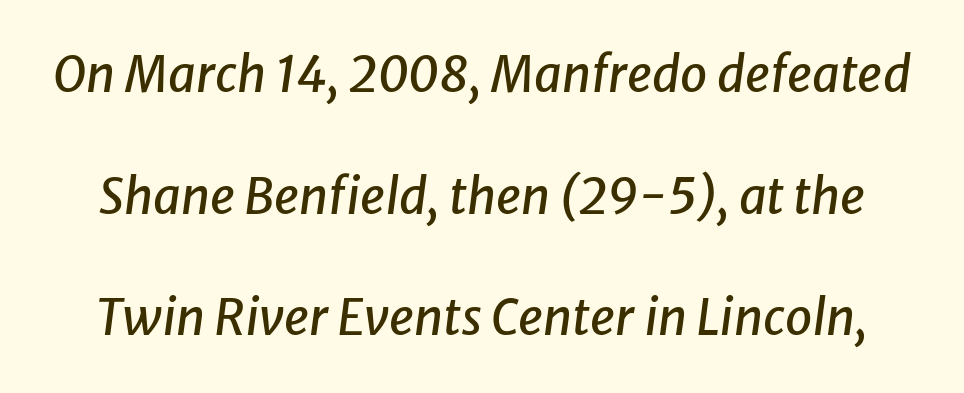
The image shows 49 px text type, italic (leaning right); set loose line spacing (2.48x), normal letter spacing, not underlined; low stroke contrast and a medium x-height.
